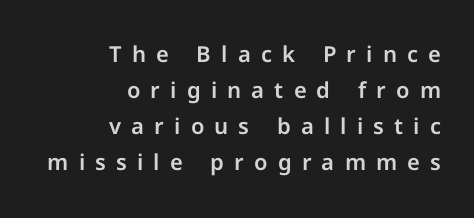
The image shows 22 px text type, upright; set right-aligned, normal line spacing (1.64x), unusually wide letter spacing (+0.46 em), not underlined.
